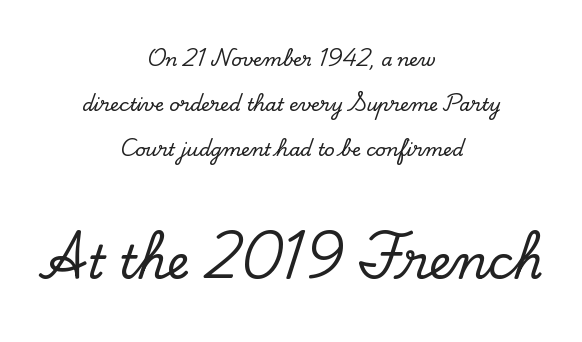
The image shows 46 px serif type; set centered, loose line spacing (2.5x), normal letter spacing, not underlined; the second (bottom) block is 2.56x larger; low stroke contrast and a small x-height.
